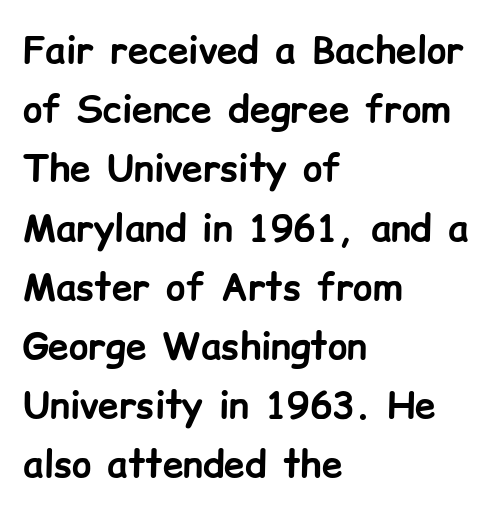
Q: Is the text bold? A: Yes.
Q: Is the text italic (slanted)? A: No, it is upright.
Q: Is the typeface a serif or a sans-serif typeface? A: Sans-serif.
Q: Is the text underlined? A: No.
Q: How is the paragraph aligned? A: Left-aligned.
Q: Is the spacing between letters normal or unusually wide? A: Normal.
Q: Is the spacing between lines tight, normal or loose? A: Normal.
Q: Width (condensed, normal, or wide)? A: Normal.
Q: Stroke contrast? A: Low.
Q: x-height? A: Medium.
Q: Monospaced? A: No.
